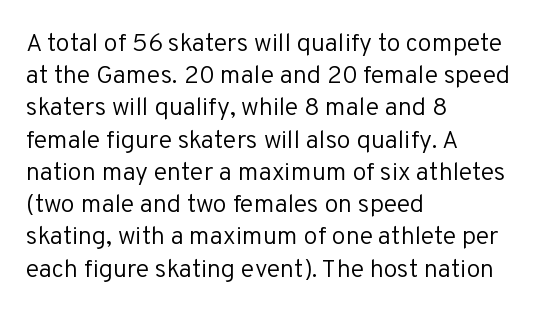
The image shows 25 px text type, upright; set left-aligned, normal line spacing (1.29x), normal letter spacing, not underlined.
